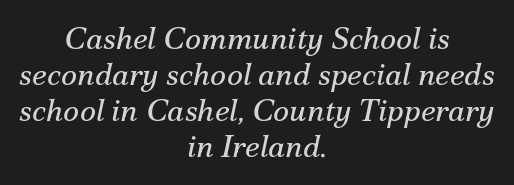
Weight: regular or lighter. This is serif lettering, the kind often seen in printed books. This sample uses an oblique cut, with every glyph tilted off the vertical. The horizontal fit of the characters is conventional and even. The setting favours the middle, as headings and verse often do.
